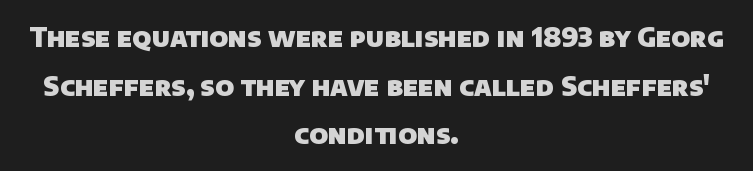
{"bold": "yes", "underline": "no", "align": "center", "line_spacing_ratio": 1.87, "letter_spacing": "normal", "letter_spacing_em": 0.0, "glyph_px": 26}
